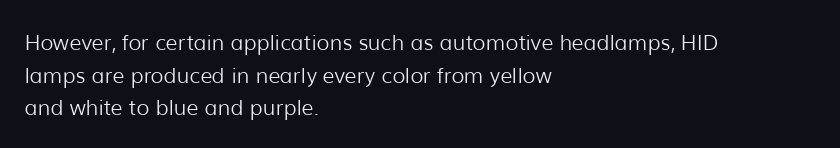
The axis of the letterforms is exactly vertical. Here the glyphs are tracked normally, forming tight word shapes. Descenders hang freely into open space. Line beginnings align vertically; line endings do not. The rows are spaced the way most documents space them.
